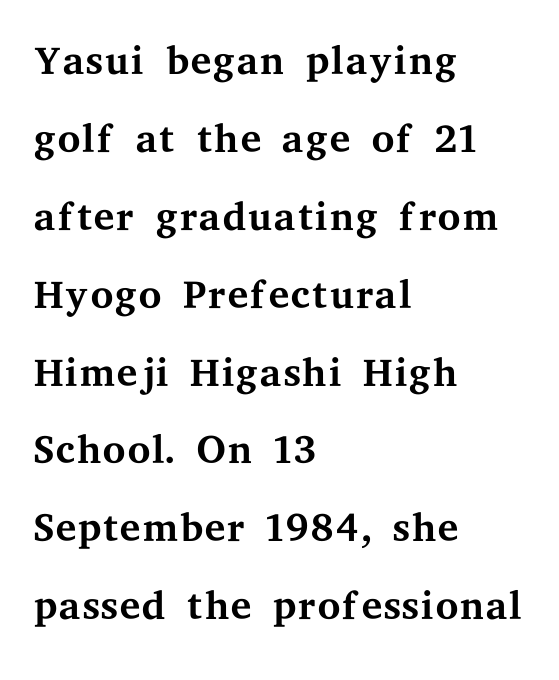
The image shows 59 px regular-weight, wide serif type, upright; set left-aligned, normal line spacing (1.32x), normal letter spacing, not underlined; medium stroke contrast and a medium x-height.
